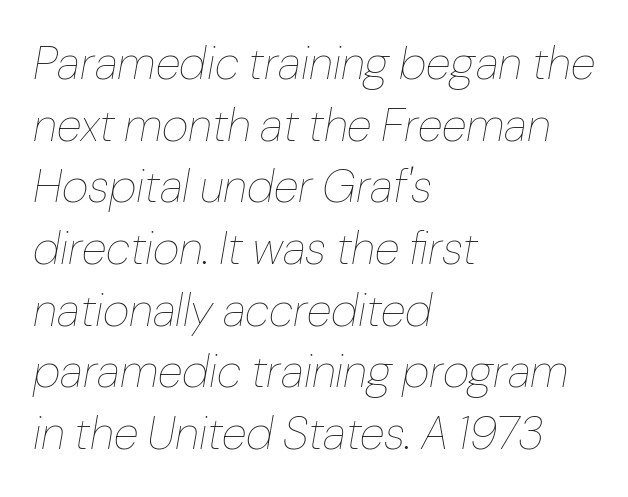
Q: Is the text bold? A: No.
Q: Is the text italic (slanted)? A: Yes, it leans right by about 10 degrees.
Q: Is the text underlined? A: No.
Q: How is the paragraph aligned? A: Left-aligned.
Q: Is the spacing between letters normal or unusually wide? A: Normal.
Q: Is the spacing between lines tight, normal or loose? A: Normal.
Q: Width (condensed, normal, or wide)? A: Normal.
Q: Stroke contrast? A: Low.
Q: x-height? A: Medium.
Q: Monospaced? A: No.
